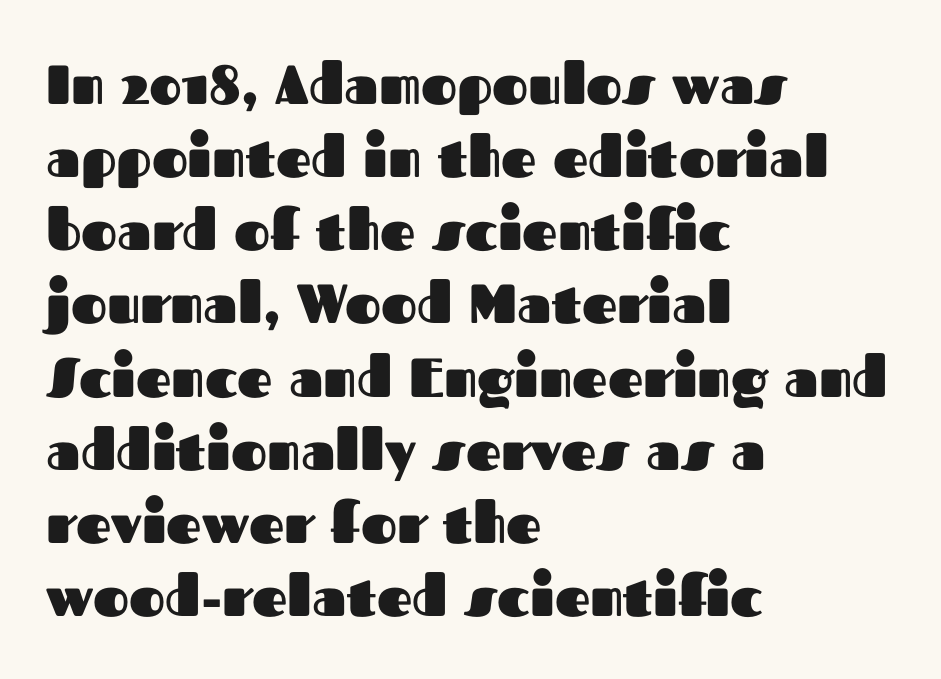
Q: Is the text bold? A: Yes.
Q: Is the text italic (slanted)? A: No, it is upright.
Q: Is the typeface a serif or a sans-serif typeface? A: Sans-serif.
Q: Is the text underlined? A: No.
Q: How is the paragraph aligned? A: Left-aligned.
Q: Is the spacing between letters normal or unusually wide? A: Normal.
Q: Is the spacing between lines tight, normal or loose? A: Normal.
Q: Width (condensed, normal, or wide)? A: Normal.
Q: Stroke contrast? A: Medium.
Q: x-height? A: Medium.
Q: Monospaced? A: No.
